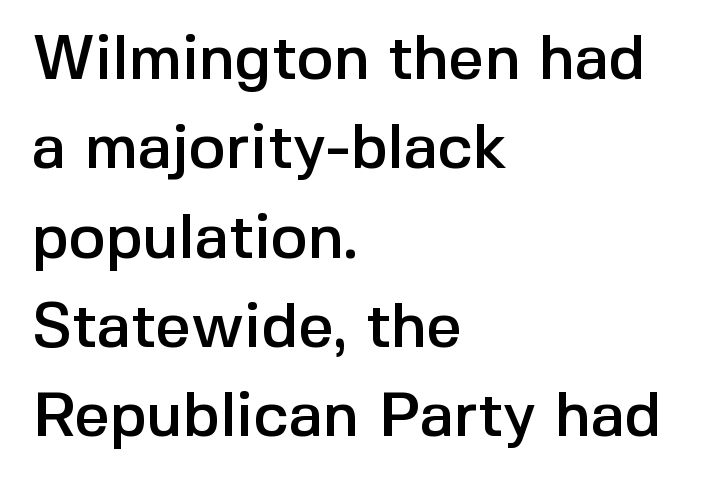
Q: Is the text italic (slanted)? A: No, it is upright.
Q: Is the typeface a serif or a sans-serif typeface? A: Sans-serif.
Q: Is the text underlined? A: No.
Q: How is the paragraph aligned? A: Left-aligned.
Q: Is the spacing between letters normal or unusually wide? A: Normal.
Q: Is the spacing between lines tight, normal or loose? A: Normal.
Q: Width (condensed, normal, or wide)? A: Normal.
Q: x-height? A: Medium.
Q: Monospaced? A: No.
